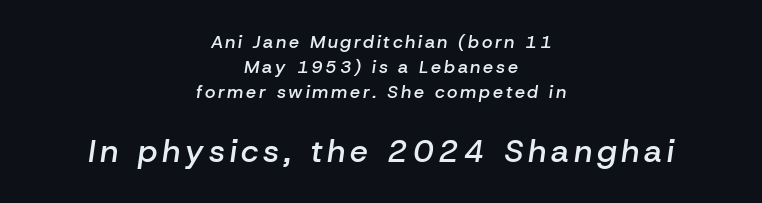
The image shows 32 px semibold type, italic (leaning right); set centered, normal line spacing (1.38x), not underlined; the second (bottom) block is 1.78x larger; low stroke contrast and a medium x-height.
